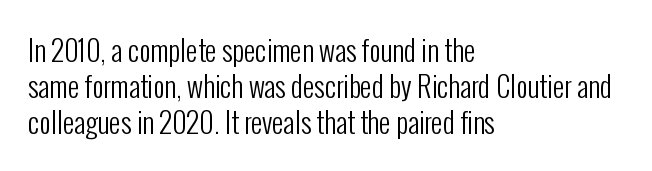
{"serif": "no", "italic": "no", "bold": "no", "weight": "regular", "width": "condensed", "stroke_contrast": "low", "x_height": "medium", "monospaced": "no", "underline": "no", "align": "left", "line_spacing": "normal", "line_spacing_ratio": 1.28, "letter_spacing": "normal", "letter_spacing_em": 0.0, "glyph_px": 28}
